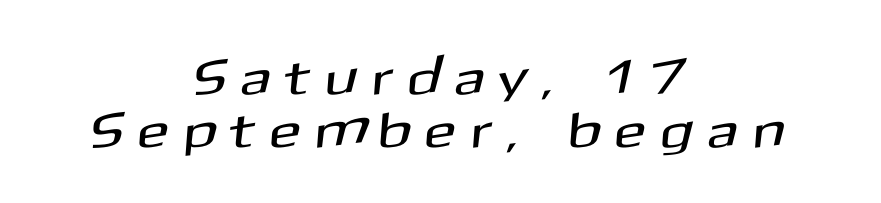
Q: Is the typeface a serif or a sans-serif typeface? A: Sans-serif.
Q: Is the text underlined? A: No.
Q: How is the paragraph aligned? A: Centered.
Q: Is the spacing between letters normal or unusually wide? A: Unusually wide.
Q: Is the spacing between lines tight, normal or loose? A: Tight.
Q: Width (condensed, normal, or wide)? A: Normal.
Q: Stroke contrast? A: Medium.
Q: x-height? A: Medium.
Q: Monospaced? A: No.
